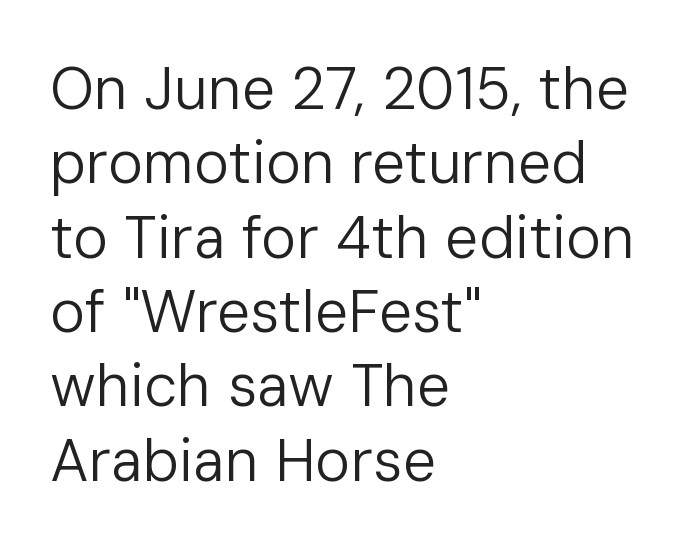
The image shows 59 px regular-weight sans-serif type, upright; set left-aligned, normal line spacing (1.26x), normal letter spacing, not underlined; low stroke contrast and a medium x-height.
